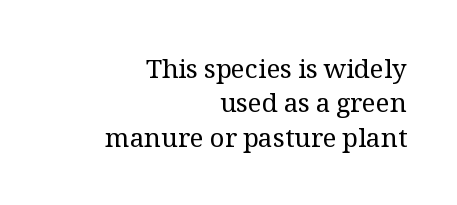
{"italic": "no", "bold": "no", "underline": "no", "align": "right", "line_spacing": "normal", "line_spacing_ratio": 1.32, "letter_spacing": "normal", "letter_spacing_em": 0.0, "glyph_px": 26}
